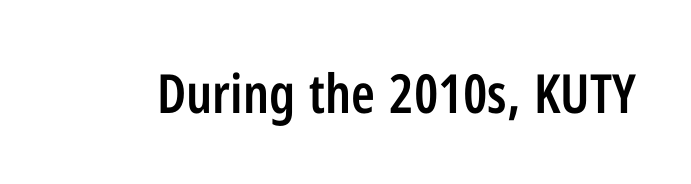
The image shows 54 px semibold, condensed sans-serif type, upright; set normal letter spacing, not underlined; low stroke contrast and a medium x-height.
